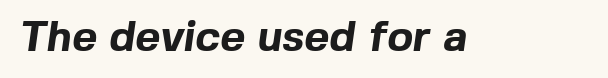
Classification — sans serif. The strip under each line holds only bare page. What stands out about the letter spacing? Nothing — it is the standard amount. Stroke thickness is high; the sample reads as a true bold.
